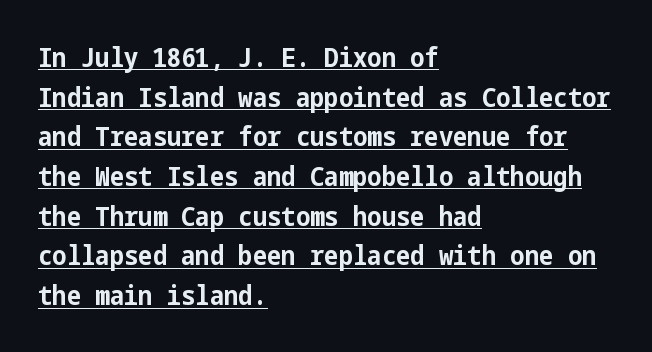
{"italic": "no", "bold": "yes", "underline": "yes", "align": "left", "line_spacing": "normal", "line_spacing_ratio": 1.47, "letter_spacing": "normal", "letter_spacing_em": 0.0, "glyph_px": 27}
